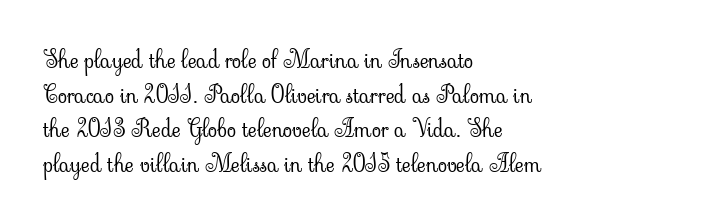
{"italic": "no", "bold": "no", "underline": "no", "align": "left", "line_spacing": "normal", "line_spacing_ratio": 1.44, "letter_spacing": "normal", "letter_spacing_em": 0.0, "glyph_px": 24}
